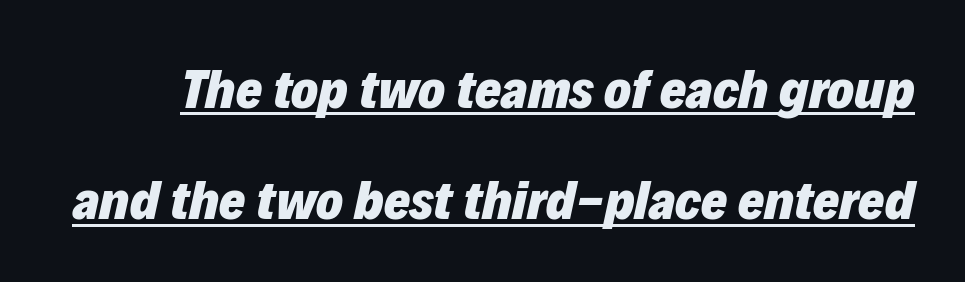
Q: Is the text bold? A: Yes.
Q: Is the text italic (slanted)? A: Yes, it leans right by about 12 degrees.
Q: Is the text underlined? A: Yes.
Q: Is the spacing between letters normal or unusually wide? A: Normal.
Q: Is the spacing between lines tight, normal or loose? A: Loose.
Q: Width (condensed, normal, or wide)? A: Normal.
Q: Stroke contrast? A: Low.
Q: x-height? A: Medium.
Q: Monospaced? A: No.
